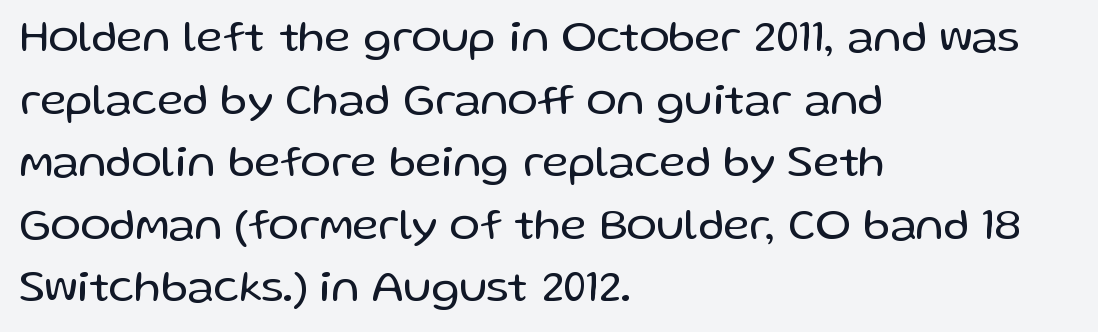
If you drew a line through each stem, it would be perfectly vertical. The tracking reads as untouched default to a designer's eye. Each stroke keeps to a modest, everyday thickness or less. The rendering uses natural spacing where letterforms have individual widths. The glyphs in this specimen are sans serif.
